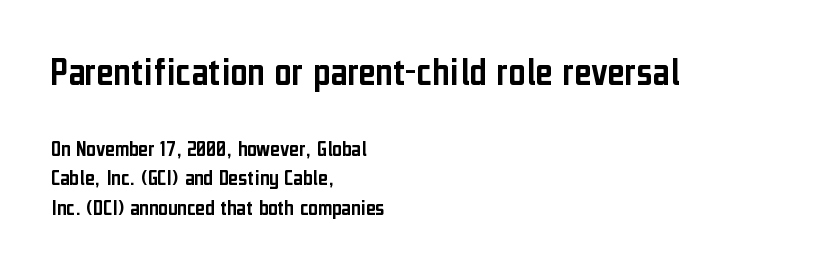
The image shows 41 px condensed sans-serif type, upright; set left-aligned, normal line spacing (1.29x), normal letter spacing, not underlined; the first (top) block is 1.78x larger; low stroke contrast and a medium x-height.
